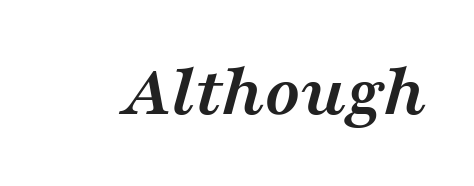
The image shows 74 px semibold, wide serif type, italic (leaning right); set normal letter spacing, not underlined; medium stroke contrast and a medium x-height.
